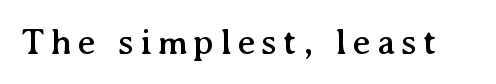
{"serif": "yes", "italic": "no", "width": "normal", "stroke_contrast": "medium", "x_height": "medium", "monospaced": "no", "underline": "no", "glyph_px": 37}
